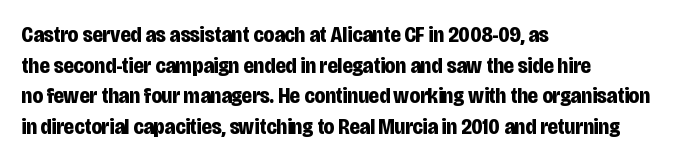
{"italic": "no", "bold": "yes", "underline": "no", "align": "left", "line_spacing": "normal", "line_spacing_ratio": 1.39, "letter_spacing": "normal", "letter_spacing_em": 0.0, "glyph_px": 22}
